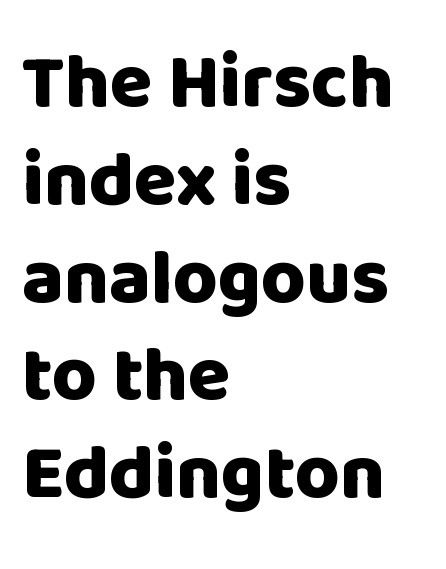
The image shows 77 px heavy sans-serif type, upright; set left-aligned, normal line spacing (1.27x), normal letter spacing, not underlined; low stroke contrast and a large x-height.
